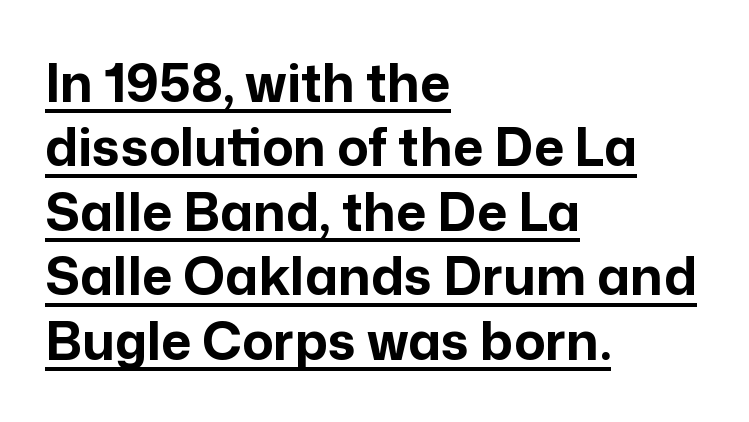
The rendering uses natural spacing where letterforms have individual widths. Every character sits straight up, as roman type does. Thick stems and heavy bowls — unmistakably bold. Tracking here is standard; glyphs follow each other at the usual distance. All the whitespace from short lines collects on the right.
